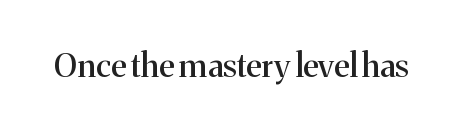
{"serif": "yes", "italic": "no", "width": "normal", "stroke_contrast": "medium", "x_height": "medium", "monospaced": "no", "underline": "no", "letter_spacing": "normal", "letter_spacing_em": 0.0, "glyph_px": 33}
